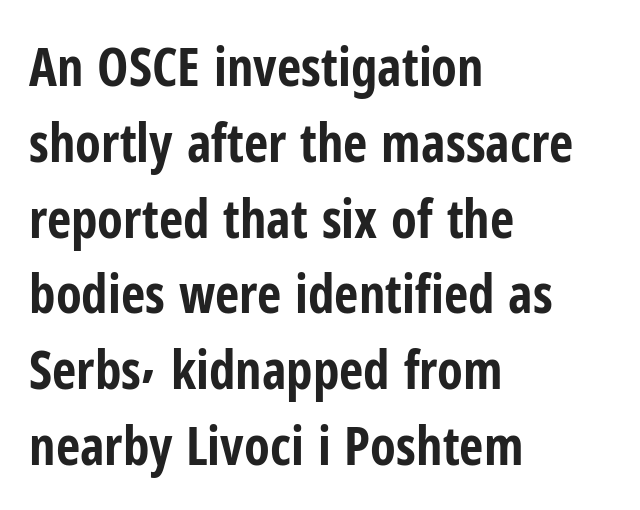
Q: Is the text bold? A: Yes.
Q: Is the text italic (slanted)? A: No, it is upright.
Q: Is the typeface a serif or a sans-serif typeface? A: Sans-serif.
Q: Is the text underlined? A: No.
Q: How is the paragraph aligned? A: Left-aligned.
Q: Is the spacing between letters normal or unusually wide? A: Normal.
Q: Is the spacing between lines tight, normal or loose? A: Normal.
Q: Width (condensed, normal, or wide)? A: Condensed.
Q: Stroke contrast? A: Low.
Q: x-height? A: Medium.
Q: Monospaced? A: No.
